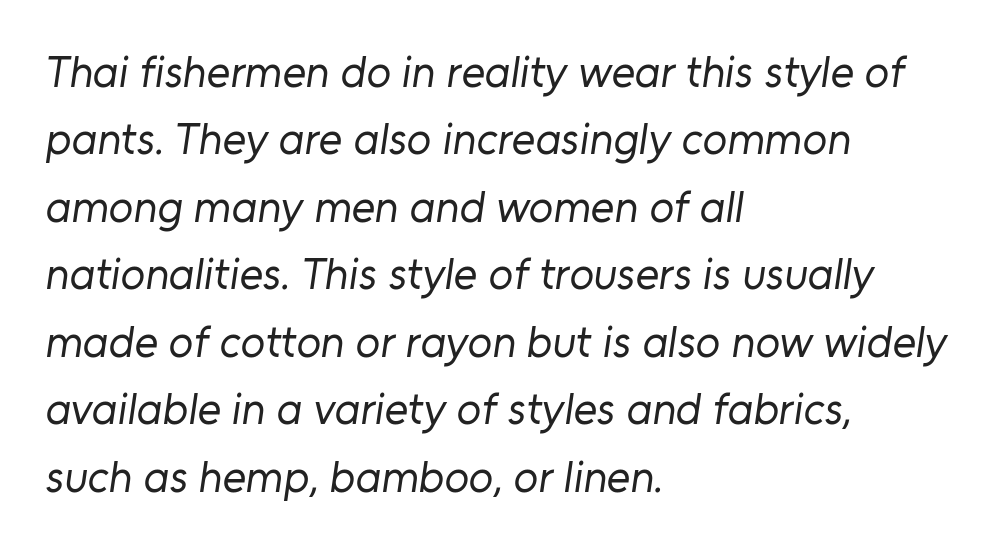
Look at the bottom of the vertical strokes: they stop flat, with no serifs. There is no visible air inserted between adjacent glyphs. Unbolded letterforms with no extra heft. Students, observe: this is what conventionally led text looks like. Think of a printed novel: that variable character pitch is what you see here.
